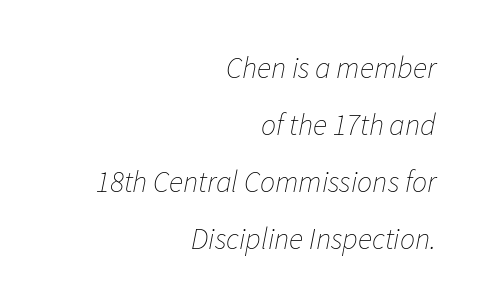
The image shows 30 px thin type, italic (leaning right); set right-aligned, loose line spacing (1.9x), normal letter spacing, not underlined; low stroke contrast and a medium x-height.
